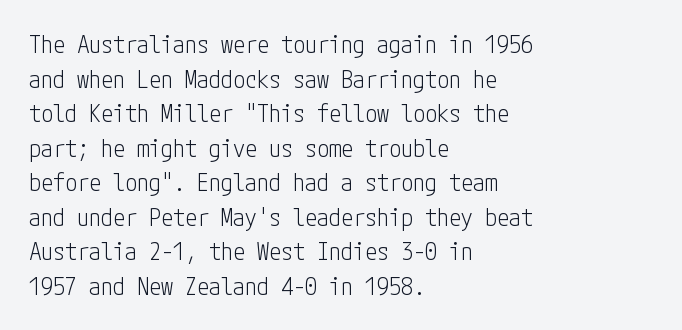
The image shows 24 px text type, upright; set left-aligned, normal line spacing (1.44x), normal letter spacing, not underlined.
